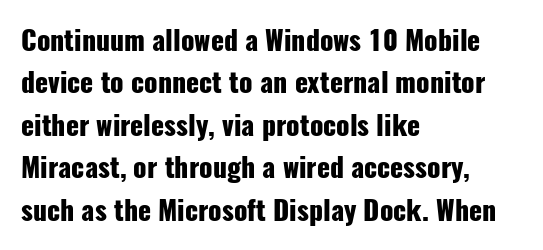
The axis of the letterforms is exactly vertical. The passage is arranged the way most books set body copy — flush left. Beneath every word, the page is bare. Summary of weight: heavy, a full bold. In terms of leading, this rendering sits right in the middle.
